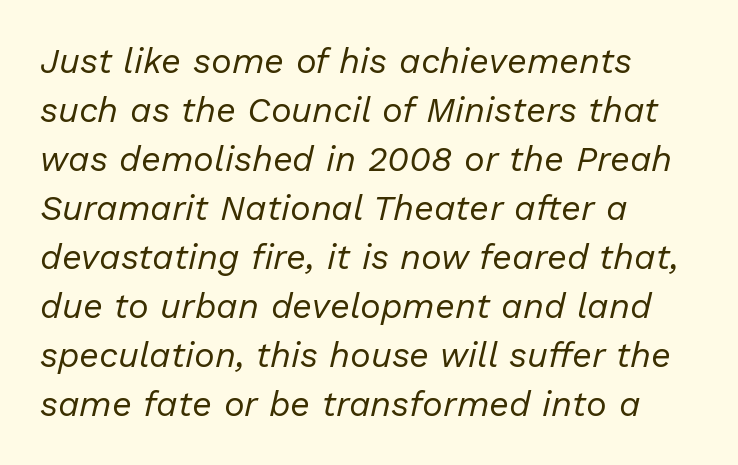
The image shows 35 px regular-weight type, italic (leaning right); set left-aligned, normal line spacing (1.4x), normal letter spacing, not underlined; low stroke contrast and a medium x-height.
